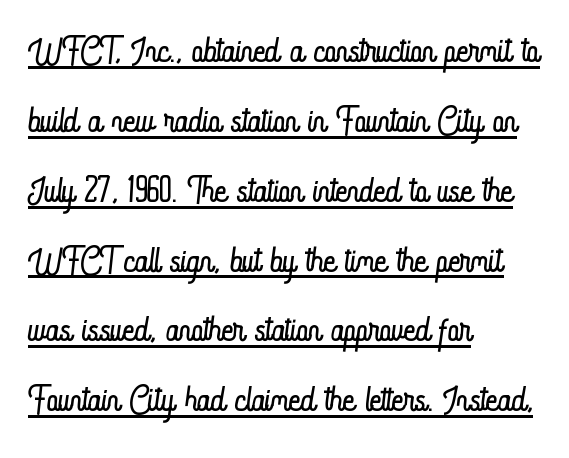
{"bold": "no", "weight": "light", "width": "condensed", "stroke_contrast": "low", "x_height": "small", "monospaced": "no", "underline": "yes", "align": "left", "line_spacing": "normal", "line_spacing_ratio": 1.37, "letter_spacing": "normal", "letter_spacing_em": 0.0, "glyph_px": 51}
